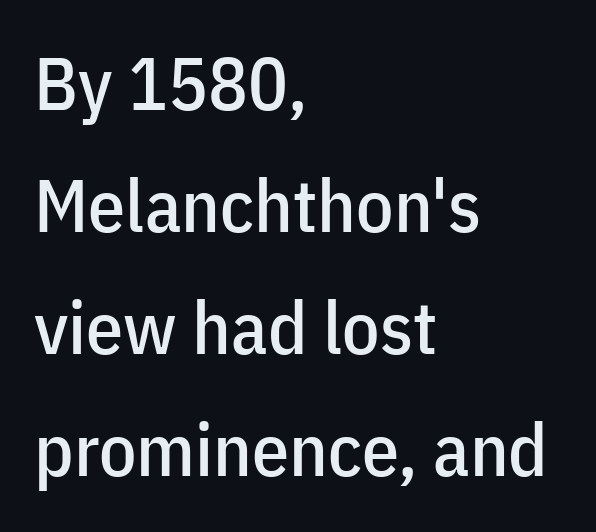
Q: Is the text italic (slanted)? A: No, it is upright.
Q: Is the typeface a serif or a sans-serif typeface? A: Sans-serif.
Q: Is the text underlined? A: No.
Q: How is the paragraph aligned? A: Left-aligned.
Q: Is the spacing between letters normal or unusually wide? A: Normal.
Q: Is the spacing between lines tight, normal or loose? A: Normal.
Q: Width (condensed, normal, or wide)? A: Condensed.
Q: Stroke contrast? A: Low.
Q: x-height? A: Medium.
Q: Monospaced? A: No.
